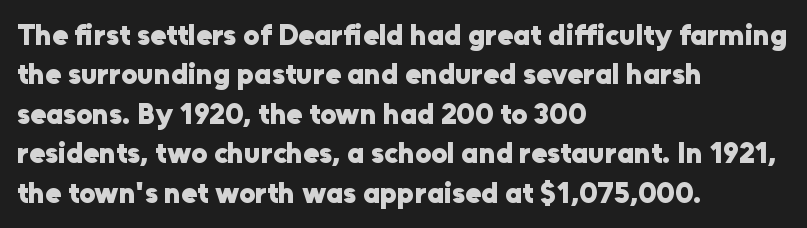
The lines sit at an ordinary, default distance from one another. Is there any slant? The stems are plumb. The space beneath each line is pristine and unruled. These words are printed bold, with thick strokes throughout. Letterform terminals end flat and unadorned throughout the passage. Looks like regular typesetting: each glyph gets only the width it needs.
